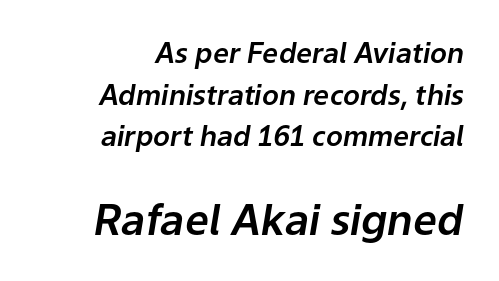
The designer left line spacing at the default. This sample has the flowing, uneven cadence of proportional lettering. Two sizes are in play, and the larger belongs to the second block. Check under the words: just untouched page.
